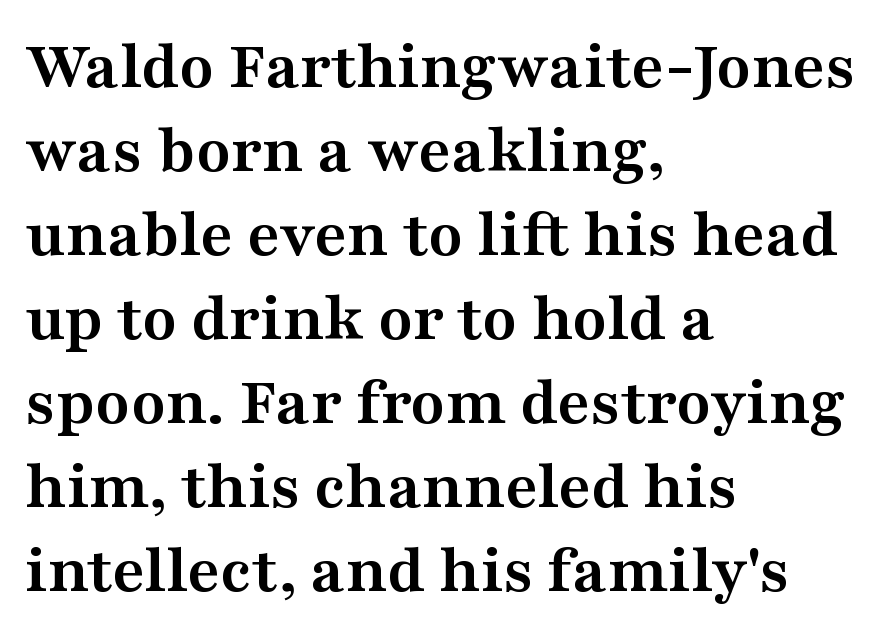
{"serif": "yes", "italic": "no", "bold": "yes", "weight": "semibold", "width": "wide", "stroke_contrast": "medium", "x_height": "medium", "monospaced": "no", "underline": "no", "align": "left", "line_spacing_ratio": 1.2, "letter_spacing": "normal", "letter_spacing_em": 0.0, "glyph_px": 70}
